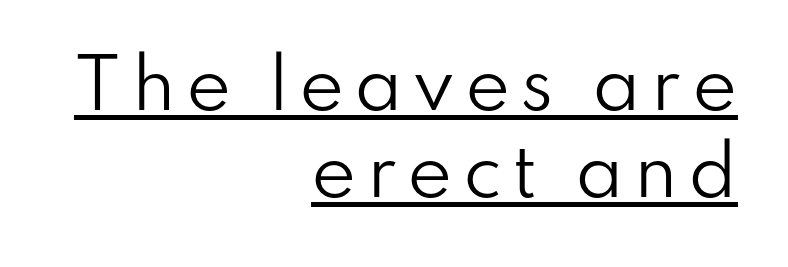
Q: Is the text bold? A: No.
Q: Is the text italic (slanted)? A: No, it is upright.
Q: Is the typeface a serif or a sans-serif typeface? A: Sans-serif.
Q: Is the text underlined? A: Yes.
Q: How is the paragraph aligned? A: Right-aligned.
Q: Is the spacing between lines tight, normal or loose? A: Normal.
Q: Width (condensed, normal, or wide)? A: Normal.
Q: Stroke contrast? A: Low.
Q: x-height? A: Small.
Q: Monospaced? A: No.
